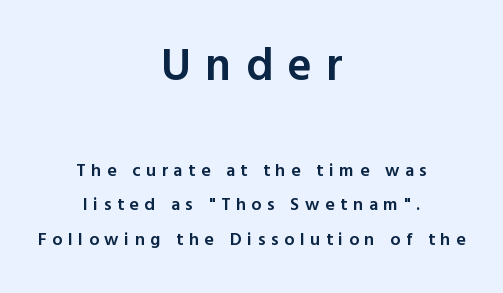
{"serif": "no", "italic": "no", "bold": "semi", "weight": "semibold", "width": "normal", "x_height": "medium", "monospaced": "no", "underline": "no", "align": "center", "line_spacing": "loose", "line_spacing_ratio": 1.9, "letter_spacing": "wide", "letter_spacing_em": 0.31, "larger_block": "first", "size_ratio": 2.56, "glyph_px": 46}
